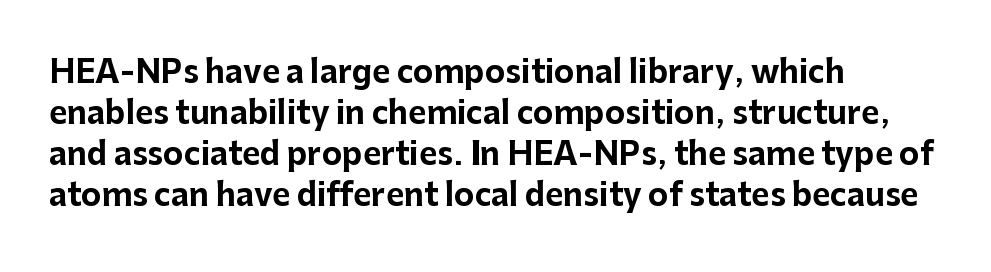
Q: Is the text bold? A: Yes.
Q: Is the text italic (slanted)? A: No, it is upright.
Q: Is the typeface a serif or a sans-serif typeface? A: Sans-serif.
Q: Is the text underlined? A: No.
Q: How is the paragraph aligned? A: Left-aligned.
Q: Is the spacing between letters normal or unusually wide? A: Normal.
Q: Is the spacing between lines tight, normal or loose? A: Normal.
Q: Width (condensed, normal, or wide)? A: Normal.
Q: Stroke contrast? A: Low.
Q: x-height? A: Medium.
Q: Monospaced? A: No.
